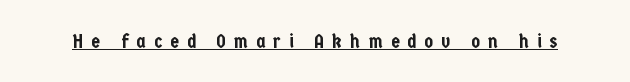
{"italic": "no", "underline": "yes", "letter_spacing": "wide", "letter_spacing_em": 0.4, "glyph_px": 20}
